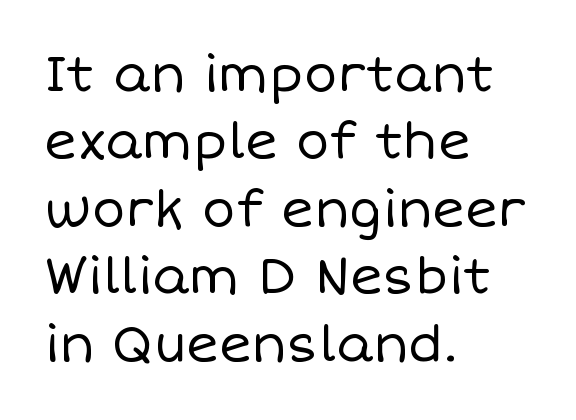
Q: Is the text bold? A: No.
Q: Is the text italic (slanted)? A: No, it is upright.
Q: Is the text underlined? A: No.
Q: How is the paragraph aligned? A: Left-aligned.
Q: Is the spacing between letters normal or unusually wide? A: Normal.
Q: Is the spacing between lines tight, normal or loose? A: Normal.
Q: Width (condensed, normal, or wide)? A: Normal.
Q: Stroke contrast? A: Low.
Q: x-height? A: Large.
Q: Monospaced? A: No.
